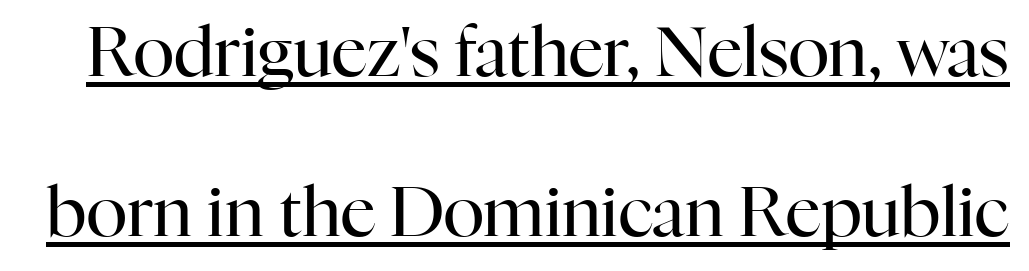
Q: Is the text bold? A: No.
Q: Is the text italic (slanted)? A: No, it is upright.
Q: Is the typeface a serif or a sans-serif typeface? A: Serif.
Q: Is the text underlined? A: Yes.
Q: Is the spacing between letters normal or unusually wide? A: Normal.
Q: Is the spacing between lines tight, normal or loose? A: Loose.
Q: Width (condensed, normal, or wide)? A: Normal.
Q: Stroke contrast? A: High.
Q: x-height? A: Medium.
Q: Monospaced? A: No.
